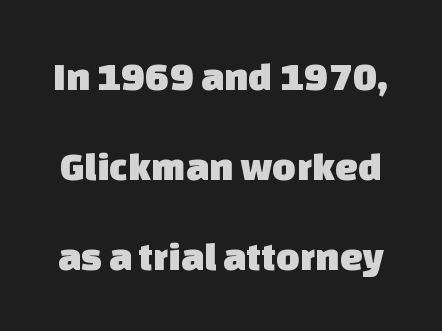
The image shows 41 px sans-serif type; set loose line spacing (2.19x), normal letter spacing, not underlined; low stroke contrast and a large x-height.
